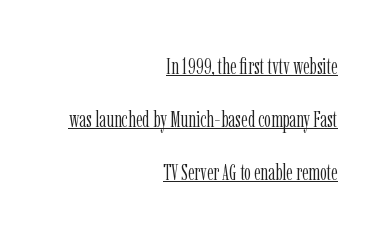
{"italic": "no", "bold": "no", "underline": "yes", "align": "right", "line_spacing": "loose", "line_spacing_ratio": 2.41, "letter_spacing": "normal", "letter_spacing_em": 0.0, "glyph_px": 22}
